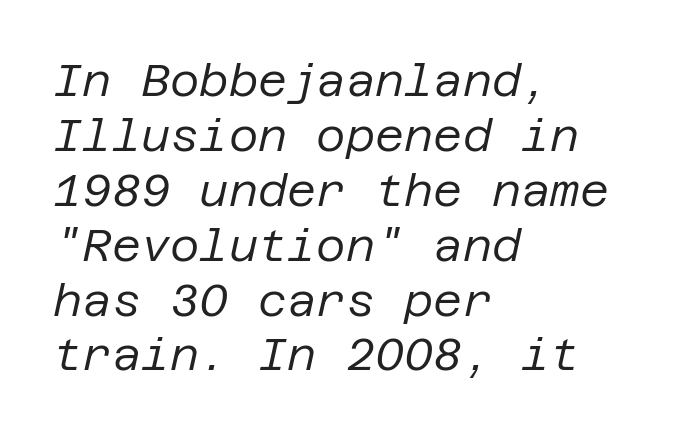
Ink coverage per letter is moderate at most. Plain, unruled lines of type. Spacing between characters is what you'd get straight out of the box. Tall strokes in this sample are angled rather than plumb. Layout note: lines flush left.
